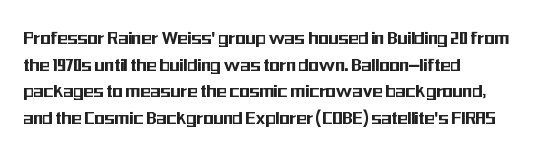
The image shows 21 px text type, upright; set left-aligned, normal line spacing (1.27x), normal letter spacing, not underlined.
